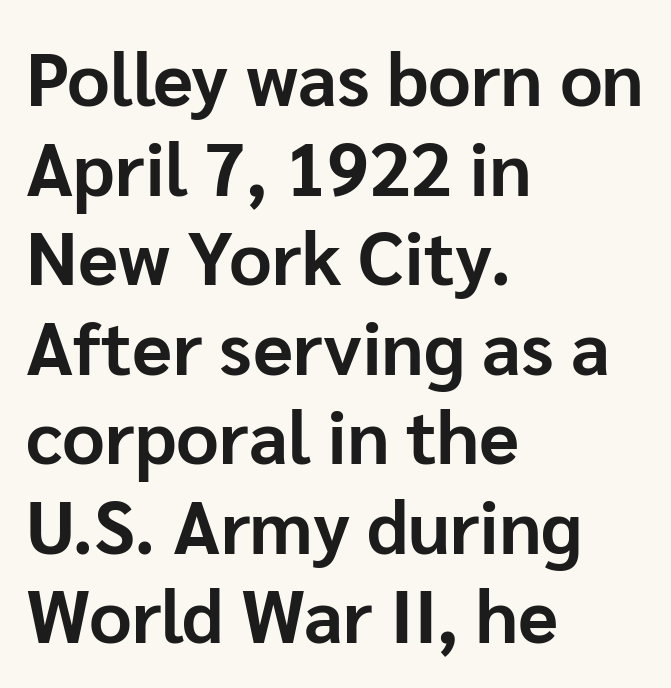
Q: Is the text bold? A: Yes.
Q: Is the text italic (slanted)? A: No, it is upright.
Q: Is the typeface a serif or a sans-serif typeface? A: Sans-serif.
Q: Is the text underlined? A: No.
Q: How is the paragraph aligned? A: Left-aligned.
Q: Is the spacing between letters normal or unusually wide? A: Normal.
Q: Width (condensed, normal, or wide)? A: Normal.
Q: Stroke contrast? A: Low.
Q: x-height? A: Medium.
Q: Monospaced? A: No.
